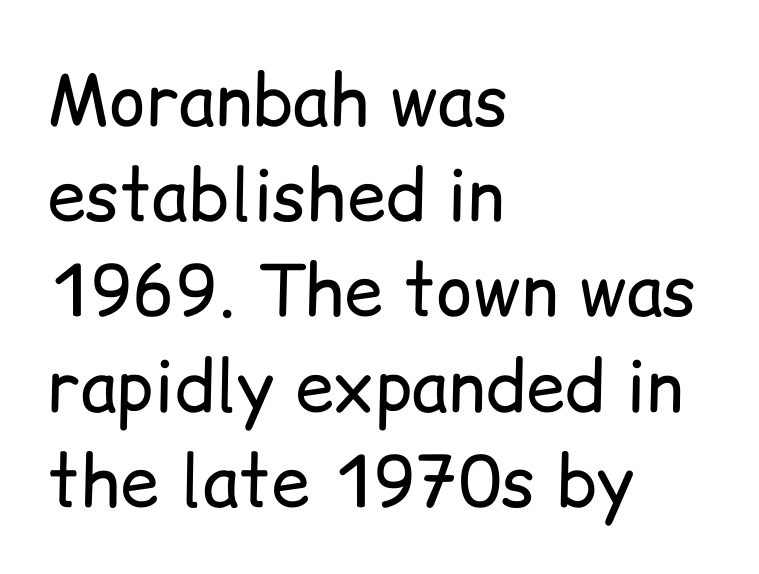
{"serif": "no", "italic": "no", "bold": "no", "weight": "regular", "width": "normal", "stroke_contrast": "low", "x_height": "medium", "monospaced": "no", "underline": "no", "align": "left", "line_spacing": "normal", "line_spacing_ratio": 1.36, "letter_spacing": "normal", "letter_spacing_em": 0.0, "glyph_px": 70}
